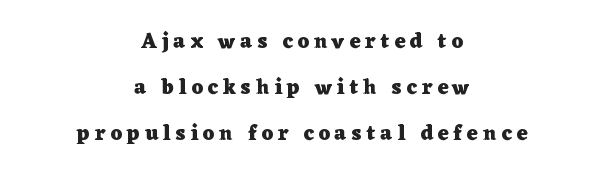
The image shows 21 px bold type, upright; set centered, loose line spacing (2.2x), unusually wide letter spacing (+0.23 em), not underlined.
